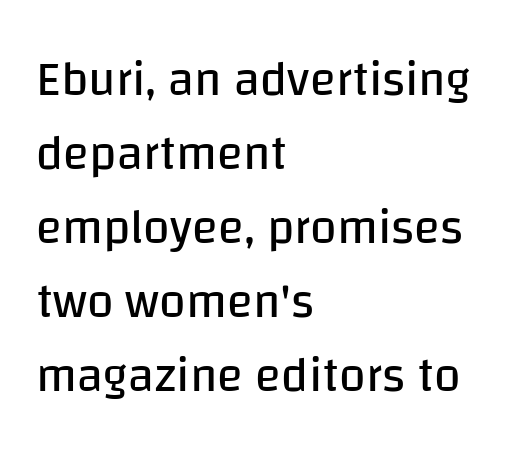
The image shows 48 px regular-weight sans-serif type, upright; set left-aligned, normal line spacing (1.54x), normal letter spacing, not underlined; low stroke contrast and a large x-height.
